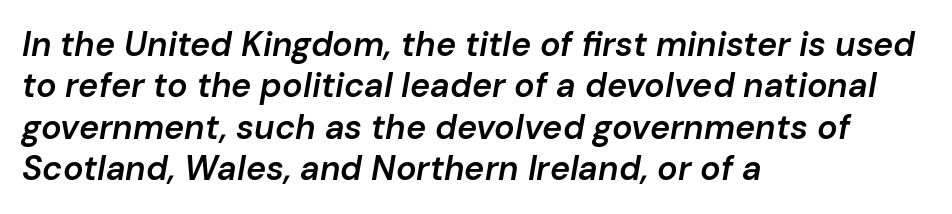
{"italic": "yes", "lean": "right", "slant_degrees": 10, "bold": "semi", "weight": "semibold", "width": "normal", "stroke_contrast": "low", "x_height": "medium", "monospaced": "no", "underline": "no", "align": "left", "line_spacing_ratio": 1.22, "letter_spacing": "normal", "letter_spacing_em": 0.0, "glyph_px": 34}
